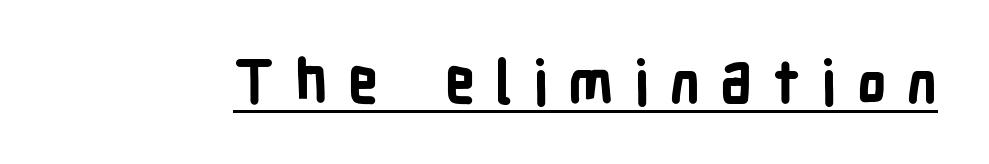
These lines have a slow, spaced-out rhythm from letter to letter. Posture: upright roman. I'd describe the lettering as bold — thick and assertive. Here the designer chose a conventional face with non-uniform glyph widths. Are there feet on the stems? There aren't — it's a sans. A rule runs beneath these lines of type.
